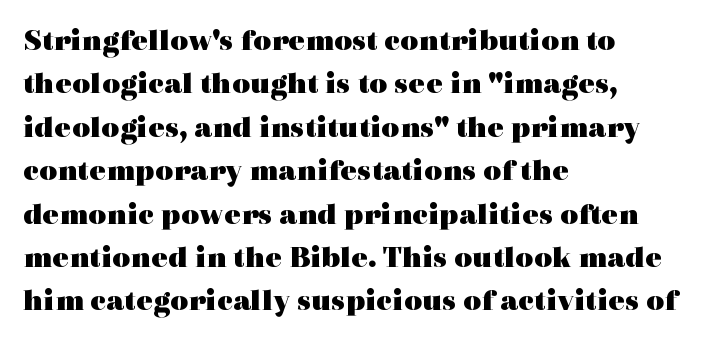
Q: Is the text bold? A: Yes.
Q: Is the text italic (slanted)? A: No, it is upright.
Q: Is the typeface a serif or a sans-serif typeface? A: Serif.
Q: Is the text underlined? A: No.
Q: How is the paragraph aligned? A: Left-aligned.
Q: Is the spacing between letters normal or unusually wide? A: Normal.
Q: Is the spacing between lines tight, normal or loose? A: Normal.
Q: Width (condensed, normal, or wide)? A: Wide.
Q: x-height? A: Medium.
Q: Monospaced? A: No.
